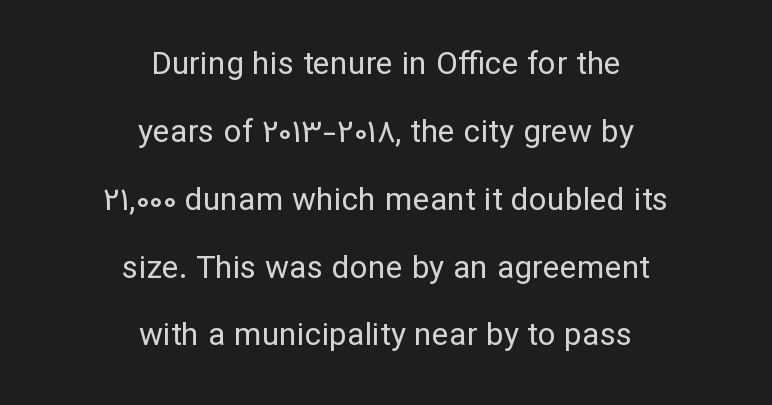
The image shows 32 px regular-weight sans-serif type, upright; set centered, loose line spacing (2.12x), normal letter spacing, not underlined; low stroke contrast and a medium x-height.
